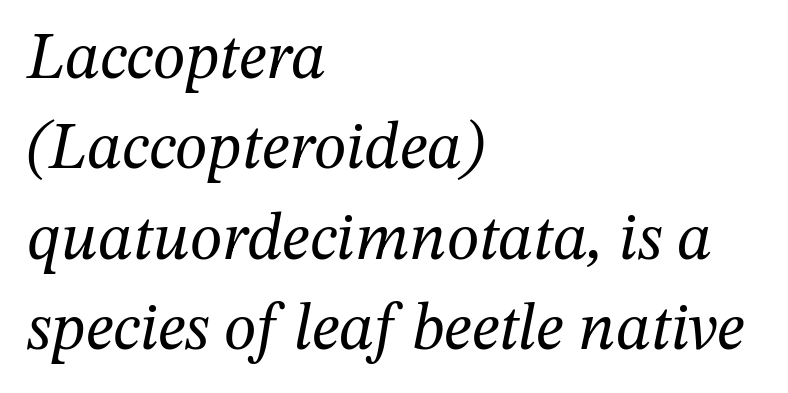
Q: Is the text bold? A: No.
Q: Is the text italic (slanted)? A: Yes, it leans right by about 12 degrees.
Q: Is the typeface a serif or a sans-serif typeface? A: Serif.
Q: Is the text underlined? A: No.
Q: How is the paragraph aligned? A: Left-aligned.
Q: Is the spacing between letters normal or unusually wide? A: Normal.
Q: Is the spacing between lines tight, normal or loose? A: Normal.
Q: Width (condensed, normal, or wide)? A: Normal.
Q: Stroke contrast? A: Medium.
Q: x-height? A: Medium.
Q: Monospaced? A: No.
